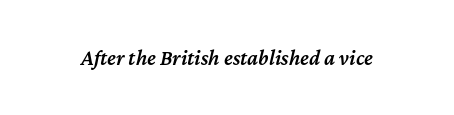
The image shows 22 px text type, italic (leaning right); set normal letter spacing, not underlined.
